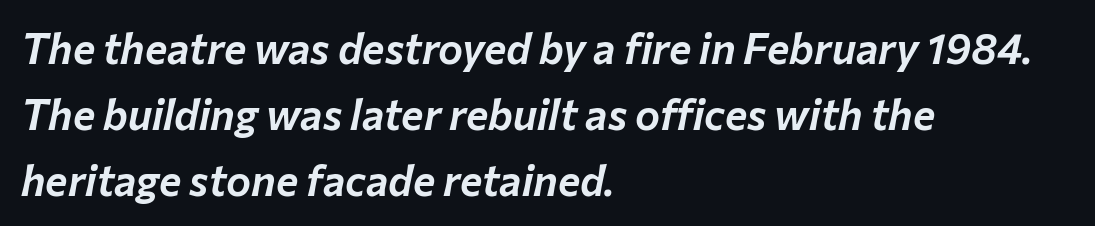
{"italic": "yes", "lean": "right", "slant_degrees": 12, "width": "normal", "stroke_contrast": "low", "x_height": "medium", "monospaced": "no", "underline": "no", "align": "left", "line_spacing": "normal", "line_spacing_ratio": 1.57, "letter_spacing": "normal", "letter_spacing_em": 0.0, "glyph_px": 42}
